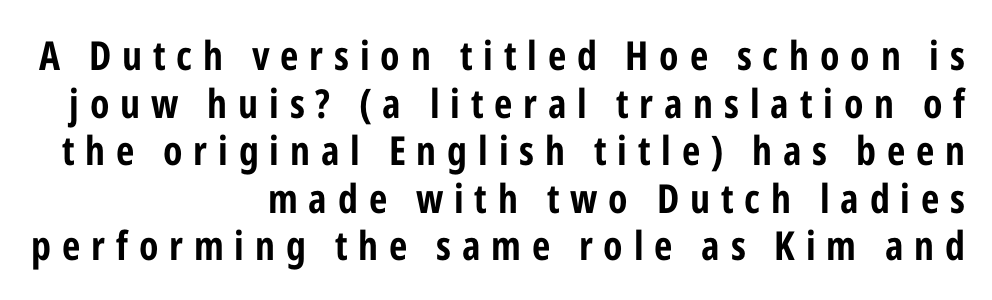
Q: Is the text bold? A: Yes.
Q: Is the text italic (slanted)? A: No, it is upright.
Q: Is the typeface a serif or a sans-serif typeface? A: Sans-serif.
Q: Is the text underlined? A: No.
Q: How is the paragraph aligned? A: Right-aligned.
Q: Is the spacing between letters normal or unusually wide? A: Unusually wide.
Q: Width (condensed, normal, or wide)? A: Condensed.
Q: Stroke contrast? A: Low.
Q: x-height? A: Medium.
Q: Monospaced? A: No.
